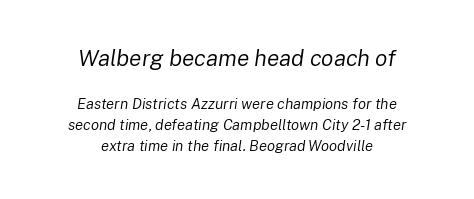
The image shows 23 px text type, italic (leaning right); set centered, normal line spacing (1.38x), normal letter spacing, not underlined; the first (top) block is 1.53x larger.
